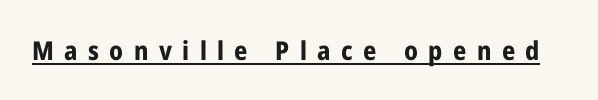
Q: Is the text bold? A: Yes.
Q: Is the text italic (slanted)? A: No, it is upright.
Q: Is the text underlined? A: Yes.
Q: Is the spacing between letters normal or unusually wide? A: Unusually wide.
